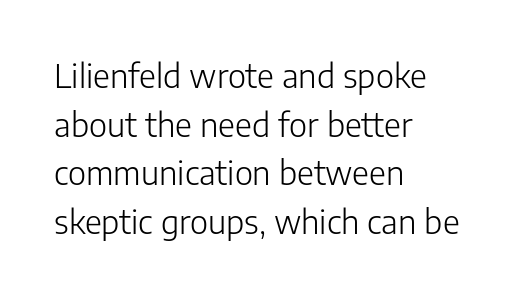
{"serif": "no", "italic": "no", "bold": "no", "weight": "light", "width": "normal", "stroke_contrast": "low", "x_height": "medium", "monospaced": "no", "underline": "no", "align": "left", "line_spacing": "normal", "line_spacing_ratio": 1.47, "letter_spacing": "normal", "letter_spacing_em": 0.0, "glyph_px": 33}
